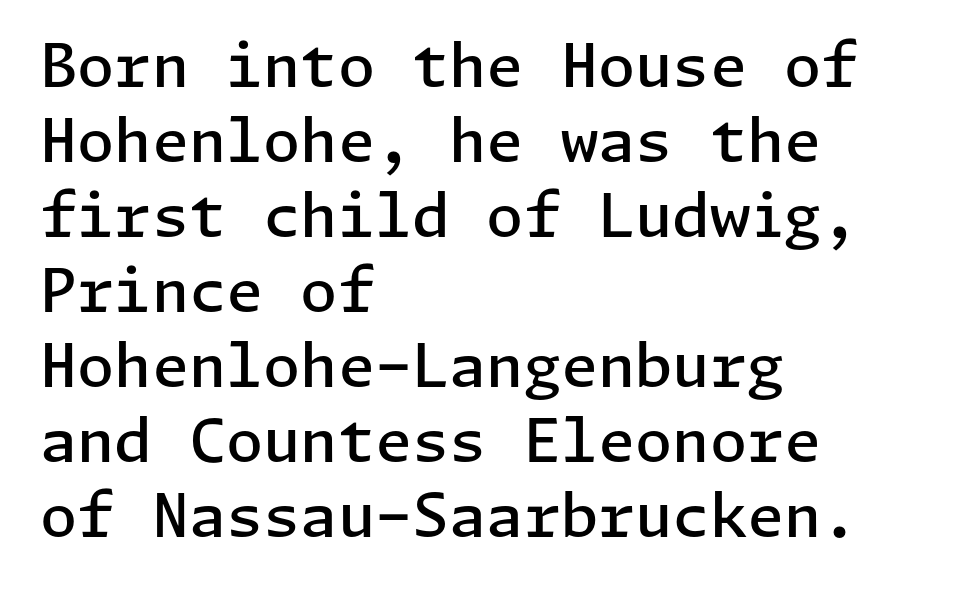
The image shows 60 px semibold sans-serif type, upright; set left-aligned, normal line spacing (1.25x), normal letter spacing, not underlined; low stroke contrast and a medium x-height.
